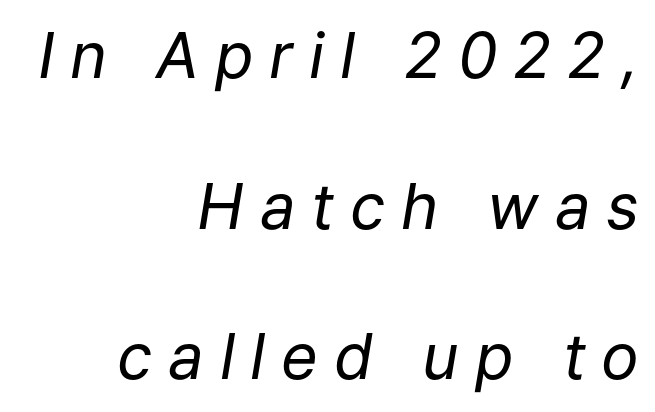
The image shows 63 px regular-weight type, italic (leaning right); set right-aligned, loose line spacing (2.39x), unusually wide letter spacing (+0.25 em), not underlined; low stroke contrast and a medium x-height.
